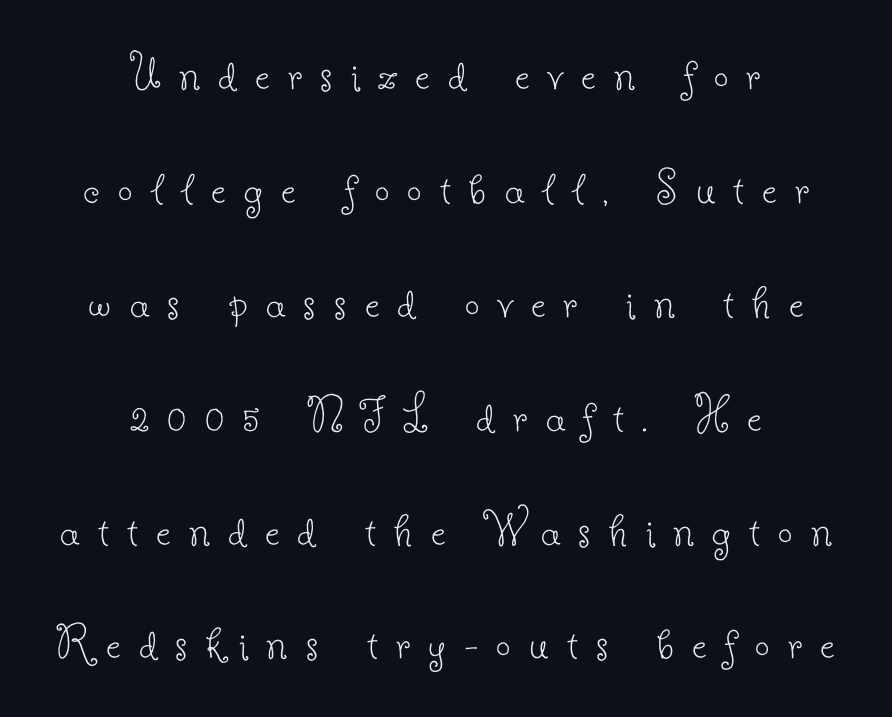
{"serif": "yes", "italic": "no", "bold": "no", "weight": "thin", "width": "normal", "stroke_contrast": "low", "x_height": "small", "monospaced": "no", "underline": "no", "align": "center", "line_spacing": "loose", "line_spacing_ratio": 2.19, "letter_spacing": "wide", "letter_spacing_em": 0.35, "glyph_px": 52}
